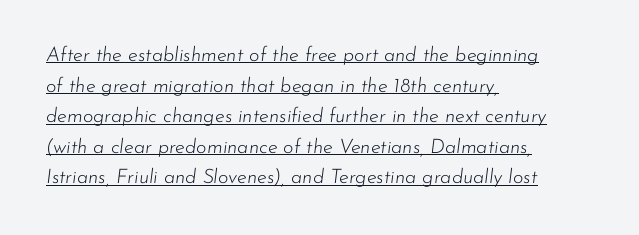
{"italic": "yes", "lean": "right", "slant_degrees": 7, "bold": "no", "underline": "yes", "align": "left", "line_spacing": "normal", "line_spacing_ratio": 1.53, "letter_spacing": "normal", "letter_spacing_em": 0.0, "glyph_px": 20}
